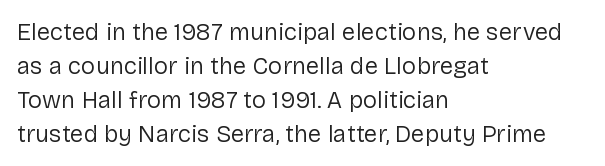
{"italic": "no", "bold": "no", "underline": "no", "align": "left", "line_spacing": "normal", "line_spacing_ratio": 1.41, "letter_spacing": "normal", "letter_spacing_em": 0.0, "glyph_px": 24}
